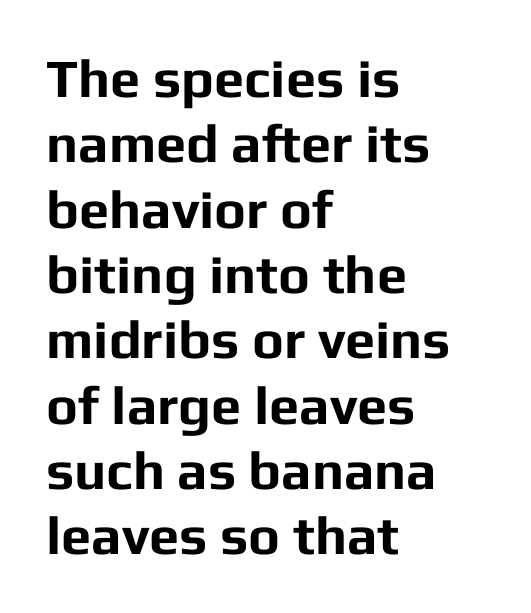
Q: Is the text bold? A: Yes.
Q: Is the text italic (slanted)? A: No, it is upright.
Q: Is the typeface a serif or a sans-serif typeface? A: Sans-serif.
Q: Is the text underlined? A: No.
Q: How is the paragraph aligned? A: Left-aligned.
Q: Is the spacing between letters normal or unusually wide? A: Normal.
Q: Width (condensed, normal, or wide)? A: Normal.
Q: Stroke contrast? A: Low.
Q: x-height? A: Medium.
Q: Monospaced? A: No.
